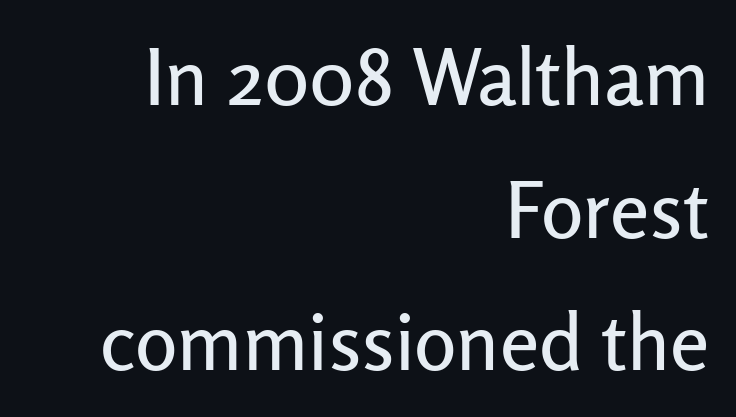
Q: Is the text italic (slanted)? A: No, it is upright.
Q: Is the typeface a serif or a sans-serif typeface? A: Sans-serif.
Q: Is the text underlined? A: No.
Q: How is the paragraph aligned? A: Right-aligned.
Q: Is the spacing between letters normal or unusually wide? A: Normal.
Q: Is the spacing between lines tight, normal or loose? A: Normal.
Q: Width (condensed, normal, or wide)? A: Normal.
Q: Stroke contrast? A: Low.
Q: x-height? A: Medium.
Q: Monospaced? A: No.
